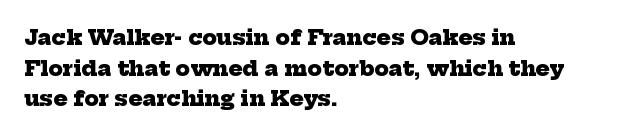
Q: Is the text bold? A: Yes.
Q: Is the text underlined? A: No.
Q: How is the paragraph aligned? A: Left-aligned.
Q: Is the spacing between letters normal or unusually wide? A: Normal.
Q: Is the spacing between lines tight, normal or loose? A: Normal.
